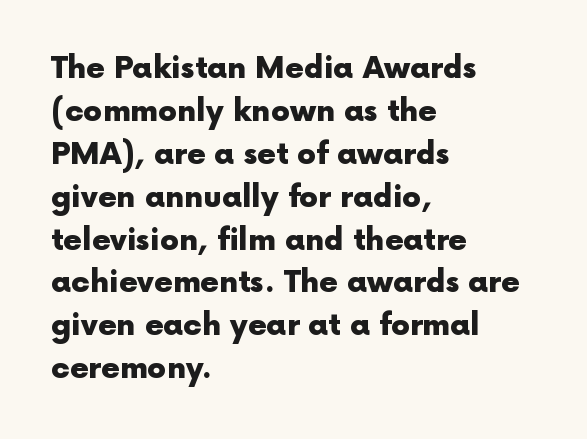
Q: Is the text bold? A: Yes.
Q: Is the text italic (slanted)? A: No, it is upright.
Q: Is the typeface a serif or a sans-serif typeface? A: Sans-serif.
Q: Is the text underlined? A: No.
Q: How is the paragraph aligned? A: Left-aligned.
Q: Is the spacing between letters normal or unusually wide? A: Normal.
Q: Is the spacing between lines tight, normal or loose? A: Normal.
Q: Width (condensed, normal, or wide)? A: Normal.
Q: x-height? A: Medium.
Q: Monospaced? A: No.
